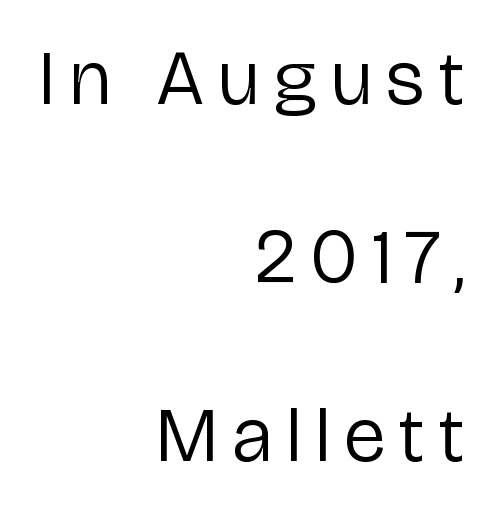
The image shows 78 px regular-weight sans-serif type, upright; set right-aligned, loose line spacing (2.29x), not underlined; low stroke contrast and a medium x-height.
